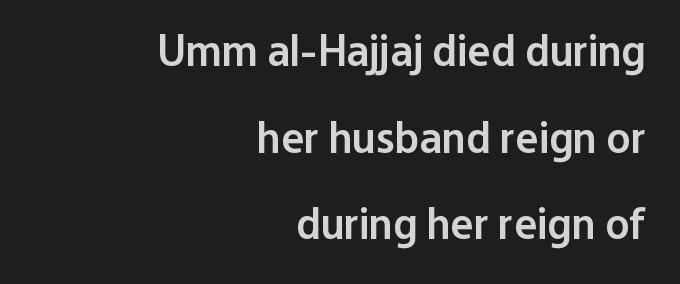
{"serif": "no", "italic": "no", "bold": "semi", "weight": "semibold", "width": "normal", "stroke_contrast": "low", "x_height": "medium", "monospaced": "no", "underline": "no", "align": "right", "line_spacing": "loose", "line_spacing_ratio": 1.97, "letter_spacing": "normal", "letter_spacing_em": 0.0, "glyph_px": 44}
